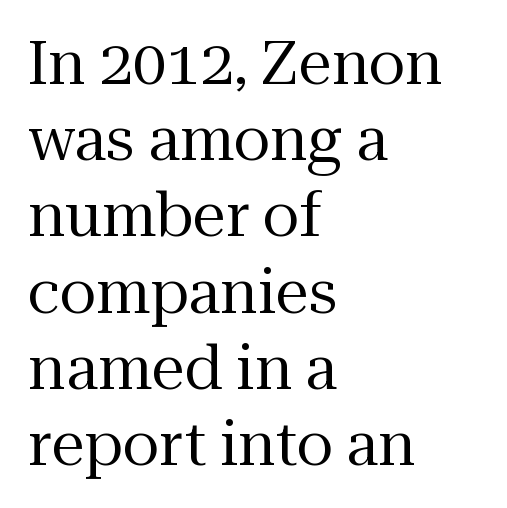
The image shows 60 px regular-weight serif type, upright; set left-aligned, normal line spacing (1.27x), normal letter spacing, not underlined; medium stroke contrast and a medium x-height.
